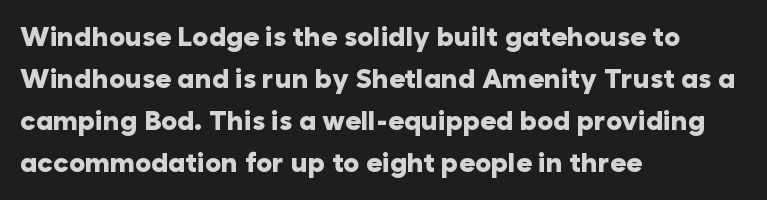
Q: Is the text bold? A: Yes.
Q: Is the text italic (slanted)? A: No, it is upright.
Q: Is the text underlined? A: No.
Q: How is the paragraph aligned? A: Left-aligned.
Q: Is the spacing between letters normal or unusually wide? A: Normal.
Q: Is the spacing between lines tight, normal or loose? A: Normal.
